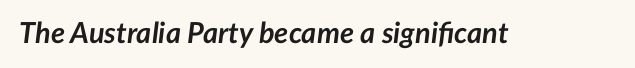
{"italic": "yes", "lean": "right", "slant_degrees": 7, "bold": "yes", "weight": "semibold", "width": "normal", "stroke_contrast": "low", "x_height": "medium", "monospaced": "no", "underline": "no", "letter_spacing": "normal", "letter_spacing_em": 0.0, "glyph_px": 29}
